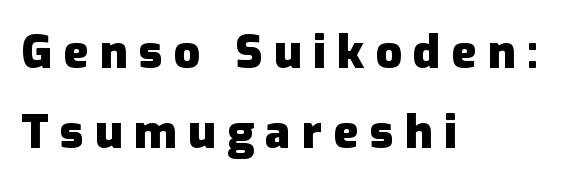
{"serif": "no", "italic": "no", "bold": "yes", "weight": "heavy", "width": "normal", "stroke_contrast": "low", "x_height": "medium", "monospaced": "no", "underline": "no", "align": "left", "line_spacing_ratio": 1.74, "letter_spacing": "wide", "letter_spacing_em": 0.25, "glyph_px": 46}
